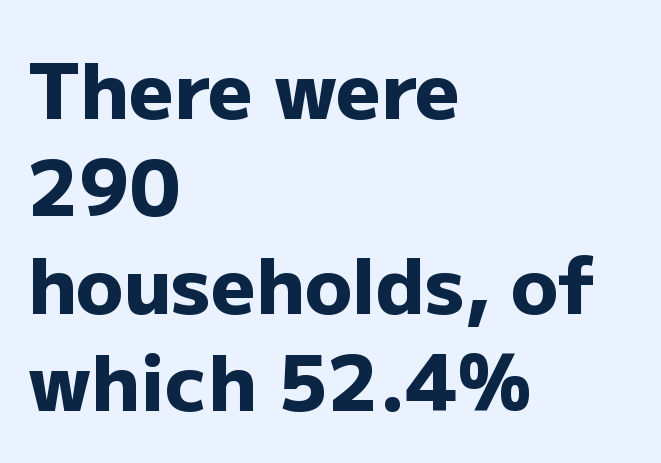
The image shows 78 px heavy sans-serif type, upright; set left-aligned, normal line spacing (1.25x), normal letter spacing, not underlined; low stroke contrast and a medium x-height.
